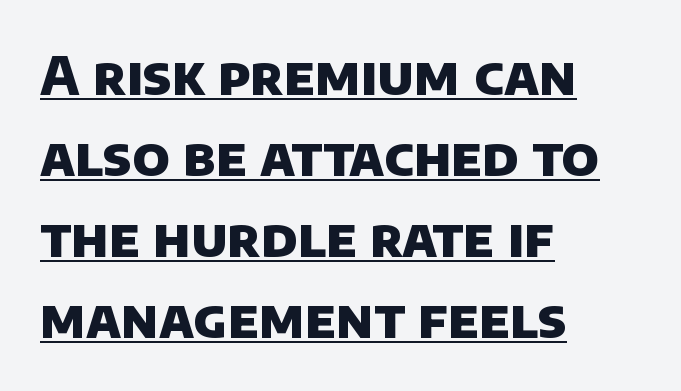
The image shows 53 px heavy sans-serif type; set left-aligned, normal line spacing (1.53x), normal letter spacing, underlined; low stroke contrast and a large x-height.
